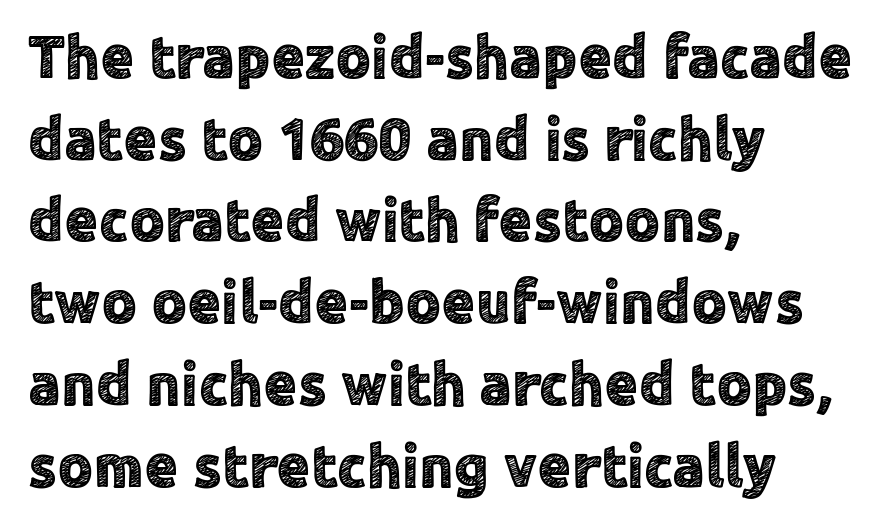
The image shows 61 px sans-serif type, upright; set left-aligned, normal line spacing (1.34x), normal letter spacing, not underlined; a medium x-height.
